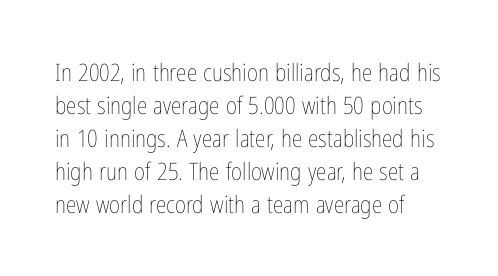
The image shows 24 px text type, upright; set normal line spacing (1.37x), normal letter spacing, not underlined.
